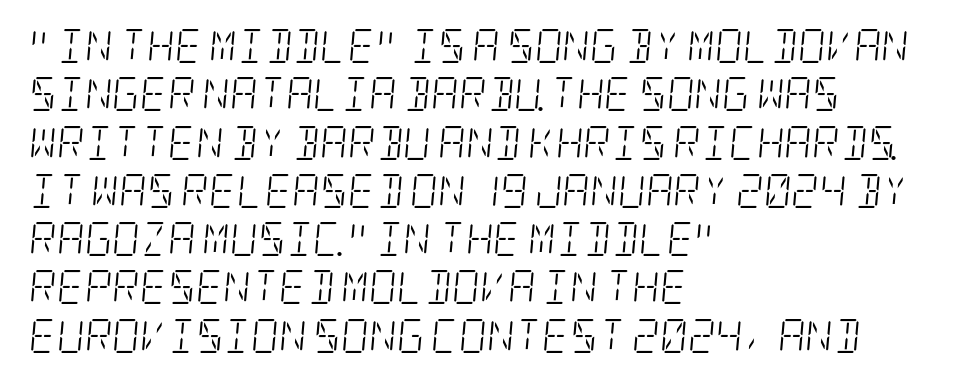
Q: Is the text bold? A: No.
Q: Is the text italic (slanted)? A: Yes, it leans right by about 5 degrees.
Q: Is the typeface a serif or a sans-serif typeface? A: Serif.
Q: Is the text underlined? A: No.
Q: How is the paragraph aligned? A: Left-aligned.
Q: Is the spacing between letters normal or unusually wide? A: Normal.
Q: Is the spacing between lines tight, normal or loose? A: Normal.
Q: Width (condensed, normal, or wide)? A: Condensed.
Q: Stroke contrast? A: Low.
Q: x-height? A: Large.
